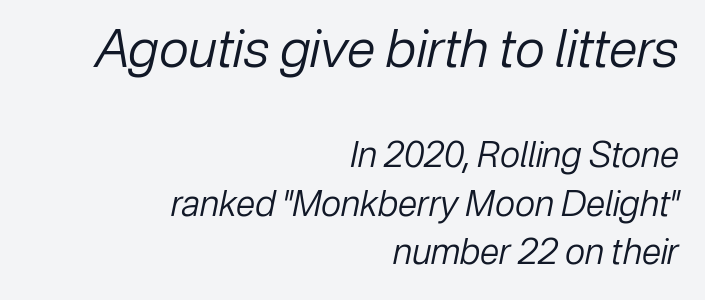
Quick note: underline off. A student would notice the top passage is typeset larger than what follows. Think of a printed novel: that variable character pitch is what you see here. Weight: in the light-to-regular range. Every row of glyphs terminates at an identical x-position on the right. The typography opts for an oblique posture over an upright one.
